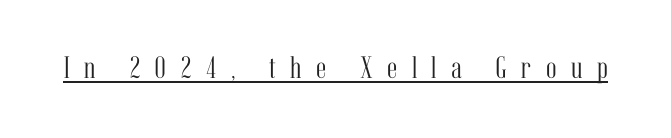
The image shows 31 px light, condensed serif type, upright; set unusually wide letter spacing (+0.47 em), underlined; medium stroke contrast and a medium x-height.
